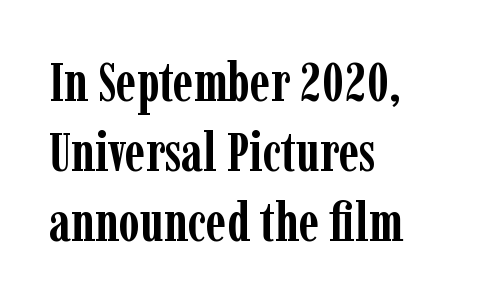
Type style note: has serifs. Successive baselines arrive at the customary interval. The passage shown is not underscored anywhere. Vertical strokes here are truly vertical. Visually the block forms a straight wall on the left and a jagged coastline on the right.
